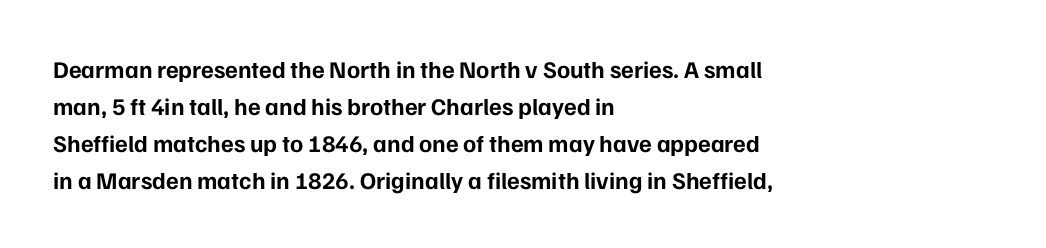
The image shows 24 px bold type, upright; set left-aligned, normal line spacing (1.54x), normal letter spacing, not underlined.
